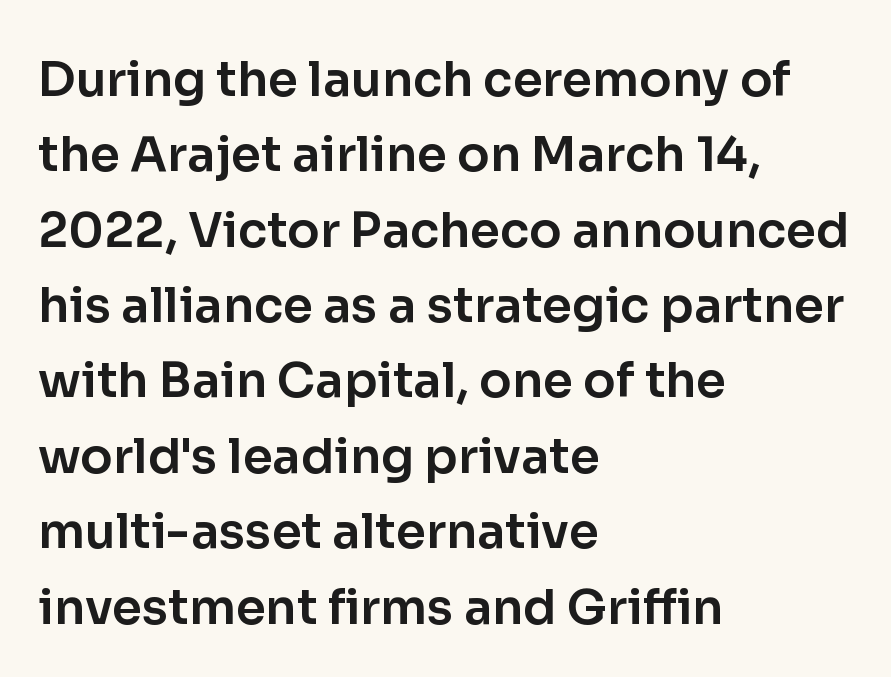
You can tell from the bare stems that sans-serif type was used. Caption: standard tracking, unaltered. A roman cut, with each character standing at attention. Interline gaps are of average width in this sample. A typesetter would call this proportional, since set widths differ per character.
